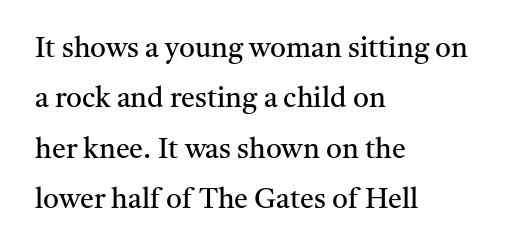
The image shows 28 px regular-weight serif type, upright; set left-aligned, line spacing 1.8x, normal letter spacing, not underlined; medium stroke contrast and a medium x-height.
